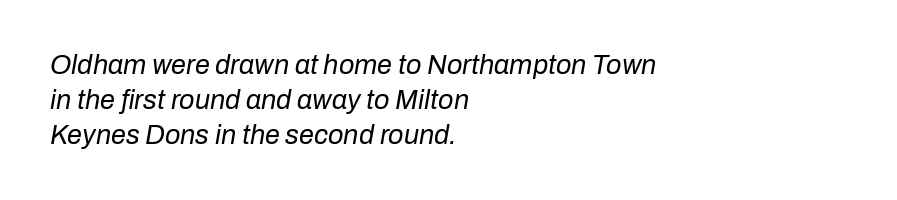
{"italic": "yes", "lean": "right", "slant_degrees": 10, "bold": "no", "underline": "no", "align": "left", "line_spacing": "normal", "line_spacing_ratio": 1.29, "letter_spacing": "normal", "letter_spacing_em": 0.0, "glyph_px": 27}
